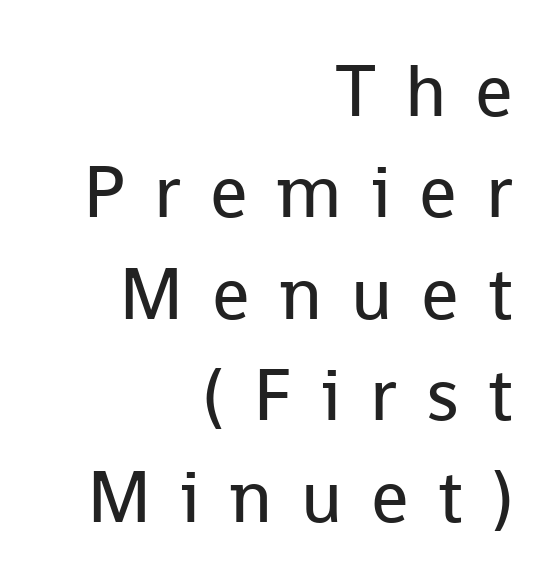
The image shows 74 px regular-weight sans-serif type, upright; set right-aligned, normal line spacing (1.37x), unusually wide letter spacing (+0.39 em), not underlined; low stroke contrast and a medium x-height.
